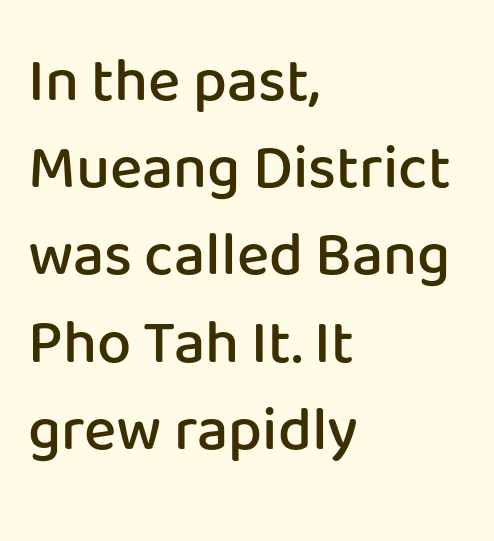
Leading matches the norm, producing a regular column. Note the varied advance widths — an 'i' is clearly narrower than an 'm'. As a designer I'd log this as weight 600, semibold. In terms of letterform style, serifs are entirely absent. Line beginnings align vertically; line endings do not.
